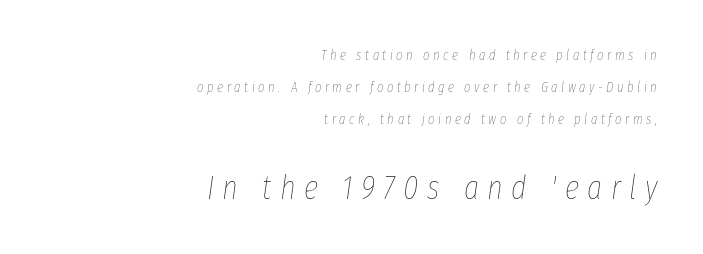
Q: Is the text bold? A: No.
Q: Is the text italic (slanted)? A: Yes, it leans right by about 8 degrees.
Q: Is the text underlined? A: No.
Q: How is the paragraph aligned? A: Right-aligned.
Q: Is the spacing between letters normal or unusually wide? A: Unusually wide.
Q: Is the spacing between lines tight, normal or loose? A: Loose.
Q: Which block of text is set in a larger size, the first (top) or the second (bottom)? A: The second (bottom) one.
Q: Width (condensed, normal, or wide)? A: Condensed.
Q: Stroke contrast? A: Low.
Q: x-height? A: Medium.
Q: Monospaced? A: No.
